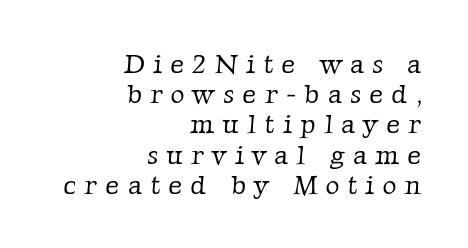
Lines of text with bare space underneath. Observe the wide spacing: letters keep a clear distance from each other. Summary of vertical rhythm: compact, with narrow interline spacing. Typeset ragged left — the right edge is the straight one. On a weight scale, this lands at 450 or below.
